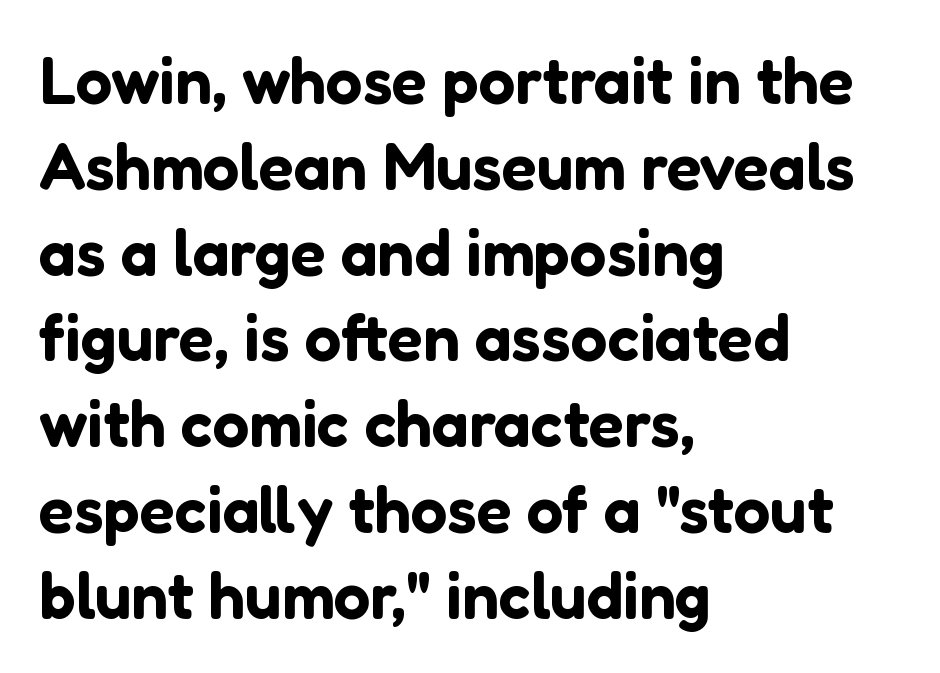
The image shows 65 px sans-serif type, upright; set left-aligned, normal line spacing (1.32x), normal letter spacing, not underlined; low stroke contrast and a medium x-height.
